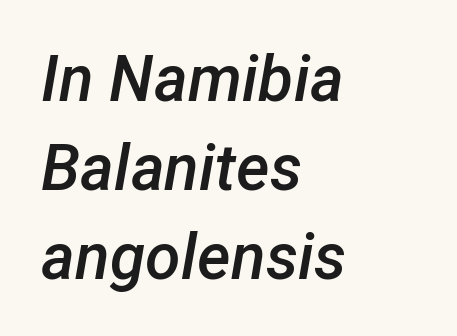
{"italic": "yes", "lean": "right", "slant_degrees": 12, "bold": "semi", "weight": "semibold", "width": "normal", "stroke_contrast": "low", "x_height": "medium", "monospaced": "no", "underline": "no", "align": "left", "line_spacing": "normal", "line_spacing_ratio": 1.39, "letter_spacing": "normal", "letter_spacing_em": 0.0, "glyph_px": 64}
